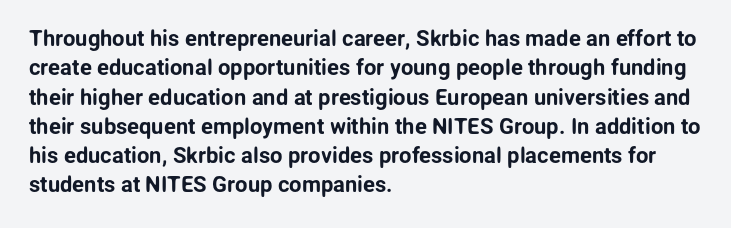
Q: Is the text italic (slanted)? A: No, it is upright.
Q: Is the text underlined? A: No.
Q: How is the paragraph aligned? A: Left-aligned.
Q: Is the spacing between letters normal or unusually wide? A: Normal.
Q: Is the spacing between lines tight, normal or loose? A: Normal.
